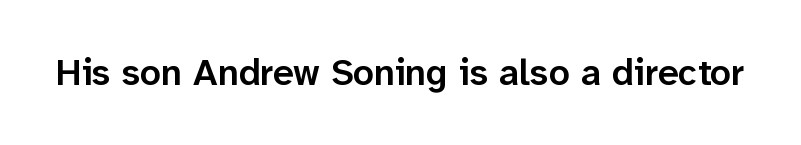
The image shows 37 px semibold sans-serif type, upright; set normal letter spacing, not underlined; low stroke contrast and a medium x-height.
